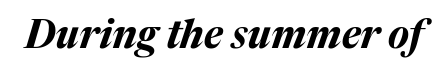
{"italic": "yes", "lean": "right", "slant_degrees": 17, "bold": "yes", "weight": "bold", "width": "normal", "stroke_contrast": "medium", "x_height": "medium", "monospaced": "no", "underline": "no", "letter_spacing": "normal", "letter_spacing_em": 0.0, "glyph_px": 39}
